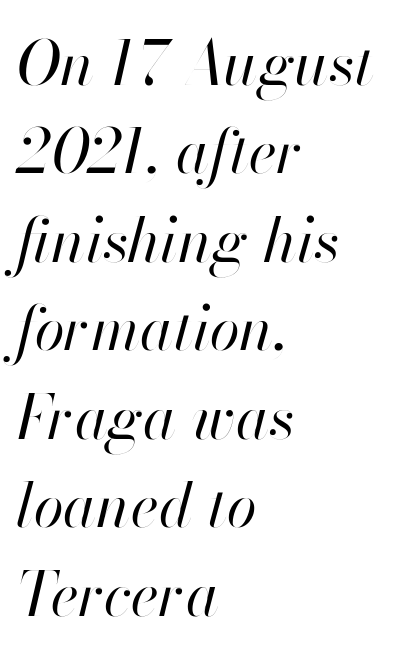
{"italic": "yes", "lean": "right", "slant_degrees": 13, "bold": "no", "weight": "regular", "width": "normal", "stroke_contrast": "high", "x_height": "small", "monospaced": "no", "underline": "no", "align": "left", "line_spacing": "normal", "line_spacing_ratio": 1.45, "letter_spacing": "normal", "letter_spacing_em": 0.0, "glyph_px": 61}
